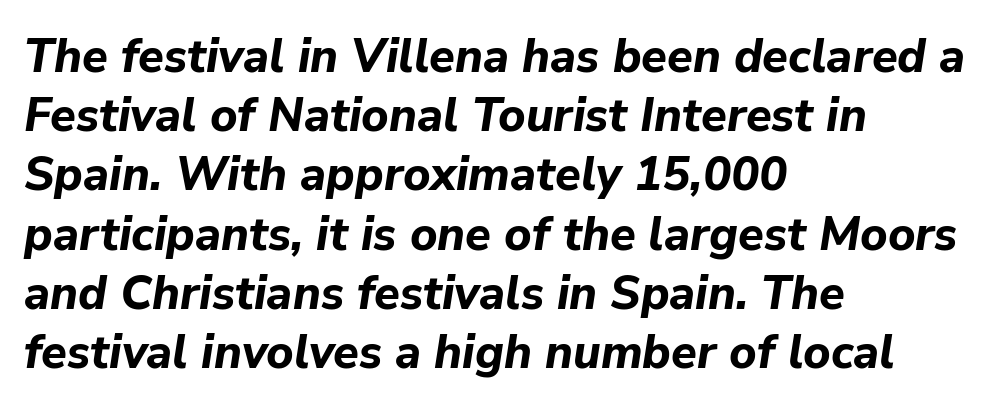
The image shows 47 px bold type, italic (leaning right); set left-aligned, normal line spacing (1.26x), normal letter spacing, not underlined; low stroke contrast and a medium x-height.
